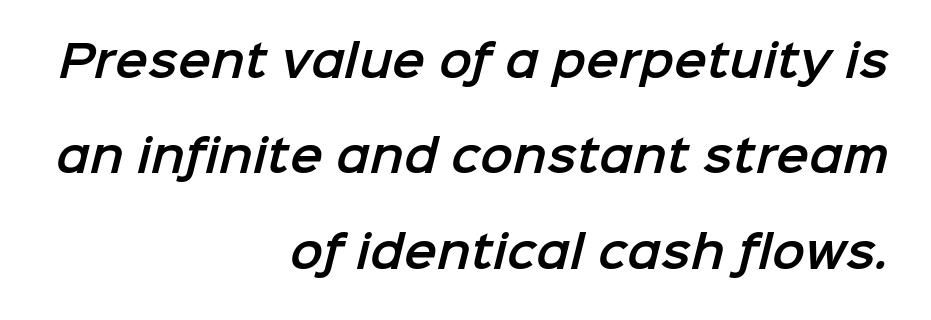
All the whitespace from short lines collects on the left. Any mark beneath the type? The region is blank. A typesetter would call this zero additional tracking. Horizontal bands of white between lines are thick stripes. Spacing verdict: proportional, widths tailored to each character.
